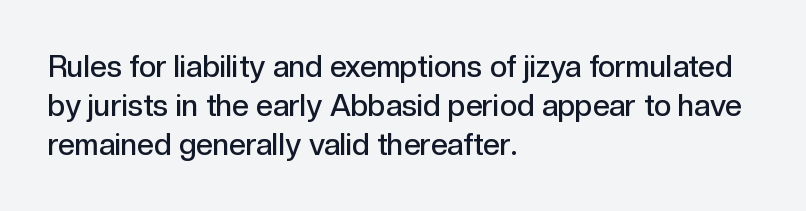
{"serif": "no", "italic": "no", "bold": "semi", "weight": "semibold", "width": "normal", "x_height": "medium", "monospaced": "no", "underline": "no", "align": "left", "line_spacing": "normal", "line_spacing_ratio": 1.3, "letter_spacing": "normal", "letter_spacing_em": 0.0, "glyph_px": 30}
